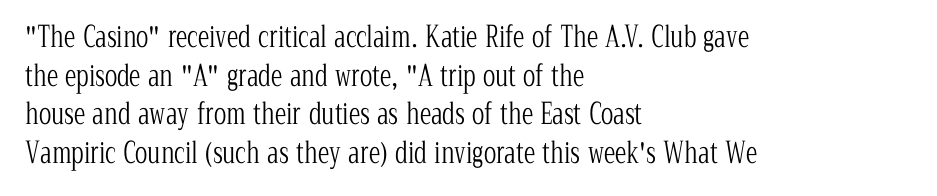
Q: Is the text bold? A: No.
Q: Is the text italic (slanted)? A: No, it is upright.
Q: Is the typeface a serif or a sans-serif typeface? A: Serif.
Q: Is the text underlined? A: No.
Q: How is the paragraph aligned? A: Left-aligned.
Q: Is the spacing between letters normal or unusually wide? A: Normal.
Q: Is the spacing between lines tight, normal or loose? A: Normal.
Q: Width (condensed, normal, or wide)? A: Condensed.
Q: Stroke contrast? A: Low.
Q: x-height? A: Medium.
Q: Monospaced? A: No.
